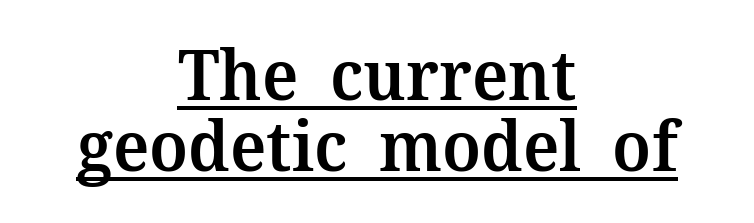
The image shows 70 px semibold serif type, upright; set centered, tight line spacing (1.01x), normal letter spacing, underlined; medium stroke contrast and a medium x-height.
